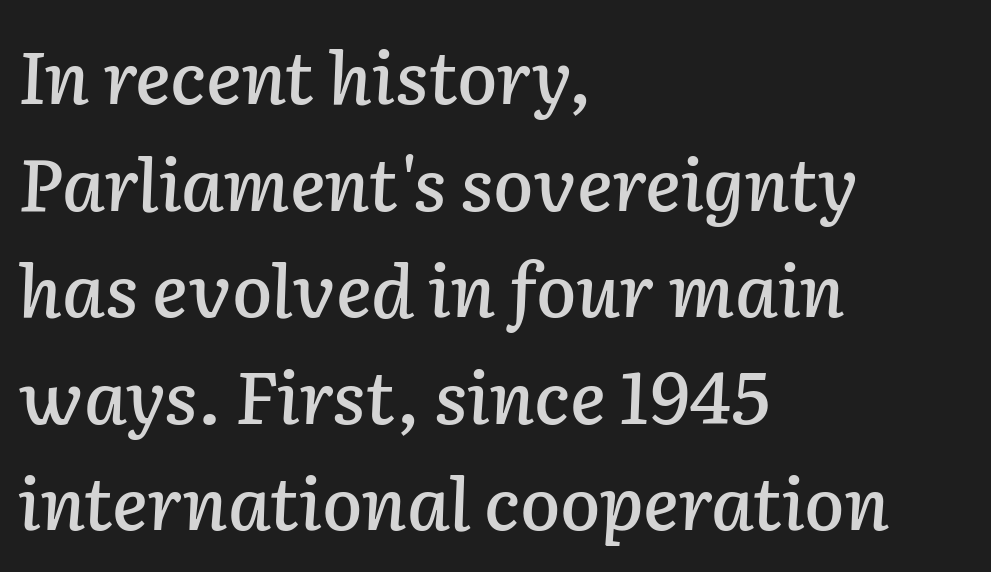
{"italic": "yes", "lean": "right", "slant_degrees": 2, "width": "normal", "stroke_contrast": "low", "x_height": "medium", "monospaced": "no", "underline": "no", "align": "left", "line_spacing": "normal", "line_spacing_ratio": 1.46, "letter_spacing": "normal", "letter_spacing_em": 0.0, "glyph_px": 73}
